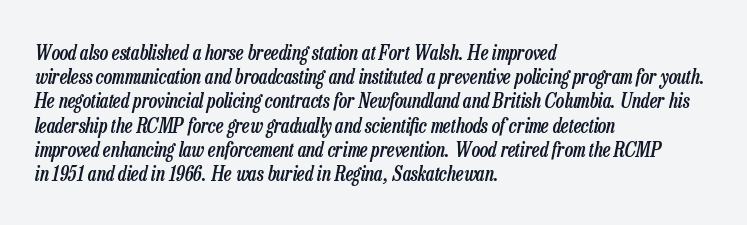
The image shows 20 px text type, italic (leaning right); set left-aligned, line spacing 1.21x, normal letter spacing, not underlined.
